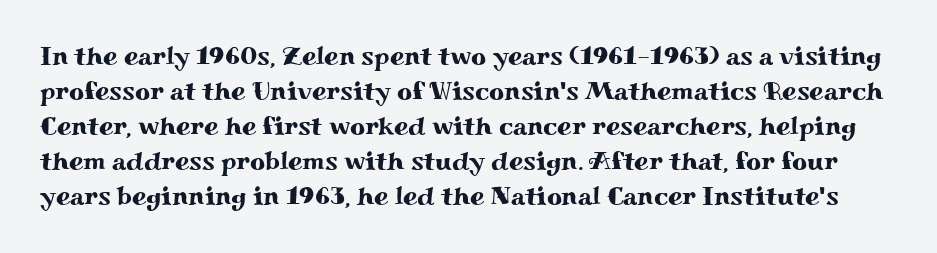
The image shows 26 px text type, upright; set normal line spacing (1.35x), normal letter spacing, not underlined.
